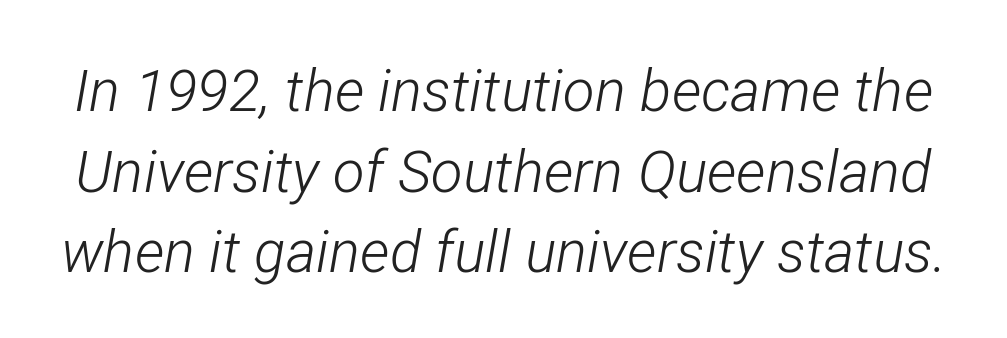
Q: Is the text bold? A: No.
Q: Is the text italic (slanted)? A: Yes, it leans right by about 12 degrees.
Q: Is the text underlined? A: No.
Q: Is the spacing between letters normal or unusually wide? A: Normal.
Q: Is the spacing between lines tight, normal or loose? A: Normal.
Q: Width (condensed, normal, or wide)? A: Condensed.
Q: Stroke contrast? A: Low.
Q: x-height? A: Medium.
Q: Monospaced? A: No.
